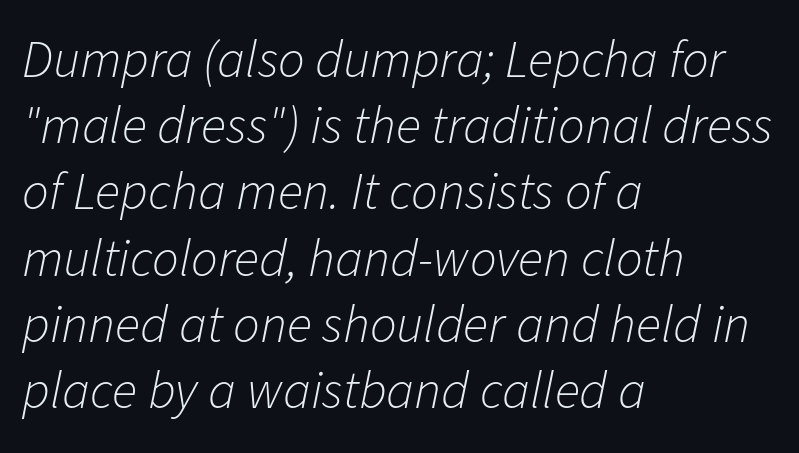
Q: Is the text bold? A: No.
Q: Is the text italic (slanted)? A: Yes, it leans right by about 11 degrees.
Q: Is the text underlined? A: No.
Q: How is the paragraph aligned? A: Left-aligned.
Q: Is the spacing between letters normal or unusually wide? A: Normal.
Q: Is the spacing between lines tight, normal or loose? A: Normal.
Q: Width (condensed, normal, or wide)? A: Normal.
Q: Stroke contrast? A: Low.
Q: x-height? A: Medium.
Q: Monospaced? A: No.
